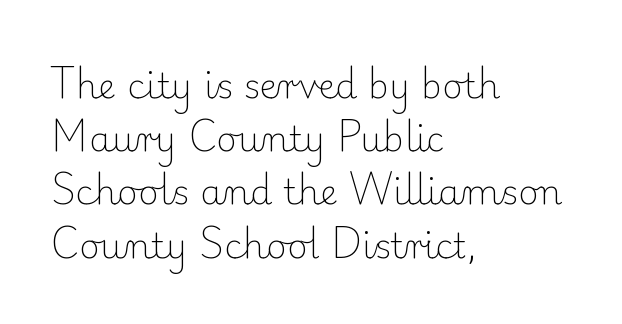
The image shows 35 px light serif type, upright; set left-aligned, normal line spacing (1.52x), normal letter spacing, not underlined; low stroke contrast and a small x-height.
